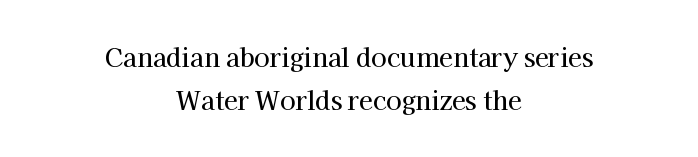
Rule under the text: the space is simply empty. Where is the straight margin? There isn't one; the lines are centered. Posture: upright roman. What stands out about the letter spacing? Nothing — it is the standard amount.
